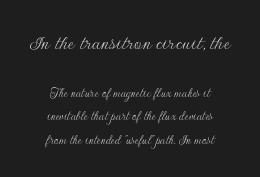
A student would notice the top passage is typeset larger than what follows. Characters follow at the spacing the type designer built in. The paragraph shown floats in the horizontal middle. The weight would be labelled regular, book, light, or lighter still.
